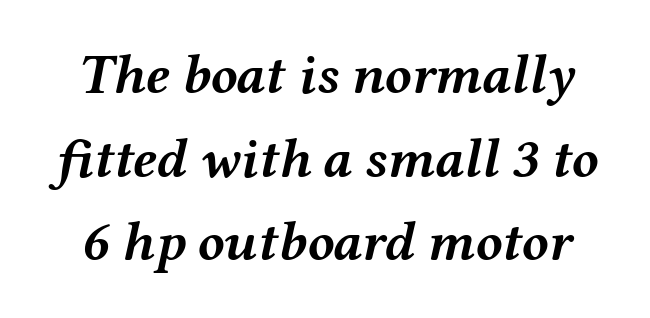
Q: Is the text bold? A: Yes.
Q: Is the text italic (slanted)? A: Yes, it leans right by about 12 degrees.
Q: Is the text underlined? A: No.
Q: Is the spacing between letters normal or unusually wide? A: Normal.
Q: Is the spacing between lines tight, normal or loose? A: Normal.
Q: Width (condensed, normal, or wide)? A: Wide.
Q: Stroke contrast? A: Medium.
Q: x-height? A: Medium.
Q: Monospaced? A: No.
